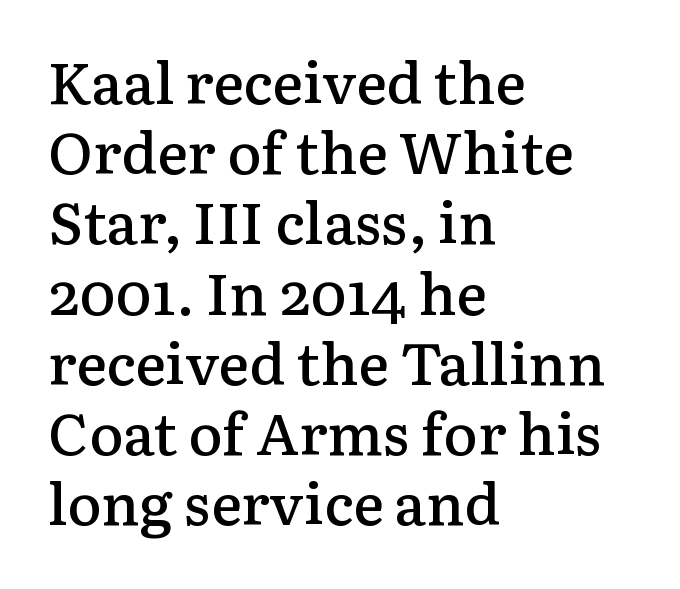
Q: Is the text bold? A: Semi-bold.
Q: Is the text italic (slanted)? A: No, it is upright.
Q: Is the typeface a serif or a sans-serif typeface? A: Serif.
Q: Is the text underlined? A: No.
Q: How is the paragraph aligned? A: Left-aligned.
Q: Is the spacing between letters normal or unusually wide? A: Normal.
Q: Width (condensed, normal, or wide)? A: Normal.
Q: Stroke contrast? A: Low.
Q: x-height? A: Medium.
Q: Monospaced? A: No.
